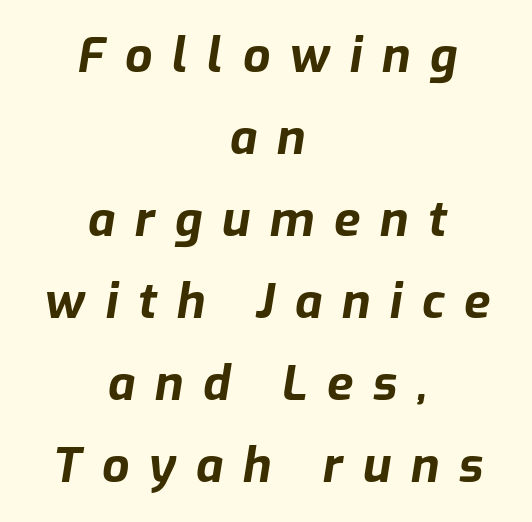
{"italic": "yes", "lean": "right", "slant_degrees": 9, "bold": "yes", "weight": "bold", "width": "normal", "stroke_contrast": "low", "x_height": "medium", "monospaced": "no", "underline": "no", "align": "center", "line_spacing_ratio": 1.71, "letter_spacing": "wide", "letter_spacing_em": 0.41, "glyph_px": 48}
